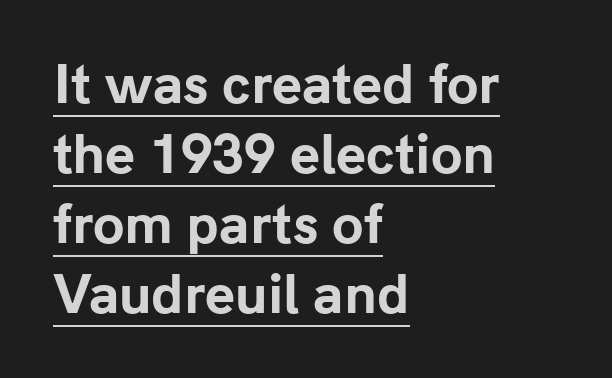
Q: Is the text bold? A: Yes.
Q: Is the text italic (slanted)? A: No, it is upright.
Q: Is the typeface a serif or a sans-serif typeface? A: Sans-serif.
Q: Is the text underlined? A: Yes.
Q: How is the paragraph aligned? A: Left-aligned.
Q: Is the spacing between letters normal or unusually wide? A: Normal.
Q: Is the spacing between lines tight, normal or loose? A: Normal.
Q: Width (condensed, normal, or wide)? A: Normal.
Q: Stroke contrast? A: Low.
Q: x-height? A: Medium.
Q: Monospaced? A: No.
